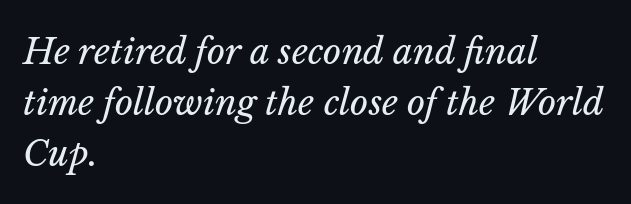
Q: Is the text bold? A: No.
Q: Is the text italic (slanted)? A: Yes, it leans right by about 14 degrees.
Q: Is the text underlined? A: No.
Q: How is the paragraph aligned? A: Left-aligned.
Q: Is the spacing between letters normal or unusually wide? A: Normal.
Q: Is the spacing between lines tight, normal or loose? A: Normal.
Q: Width (condensed, normal, or wide)? A: Normal.
Q: Stroke contrast? A: Low.
Q: x-height? A: Medium.
Q: Monospaced? A: No.
